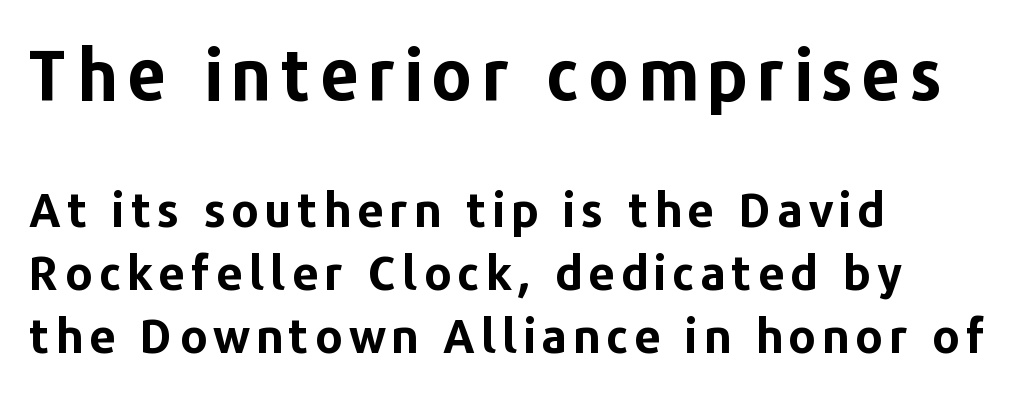
Q: Is the text bold? A: Yes.
Q: Is the text italic (slanted)? A: No, it is upright.
Q: Is the typeface a serif or a sans-serif typeface? A: Sans-serif.
Q: Is the text underlined? A: No.
Q: How is the paragraph aligned? A: Left-aligned.
Q: Is the spacing between lines tight, normal or loose? A: Normal.
Q: Which block of text is set in a larger size, the first (top) or the second (bottom)? A: The first (top) one.
Q: Width (condensed, normal, or wide)? A: Normal.
Q: Stroke contrast? A: Low.
Q: x-height? A: Medium.
Q: Monospaced? A: No.
